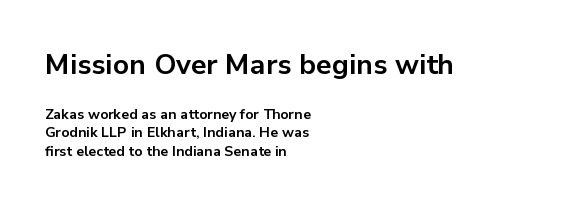
The image shows 28 px bold sans-serif type, upright; set left-aligned, normal line spacing (1.31x), normal letter spacing, not underlined; the first (top) block is 2.0x larger; low stroke contrast and a medium x-height.
